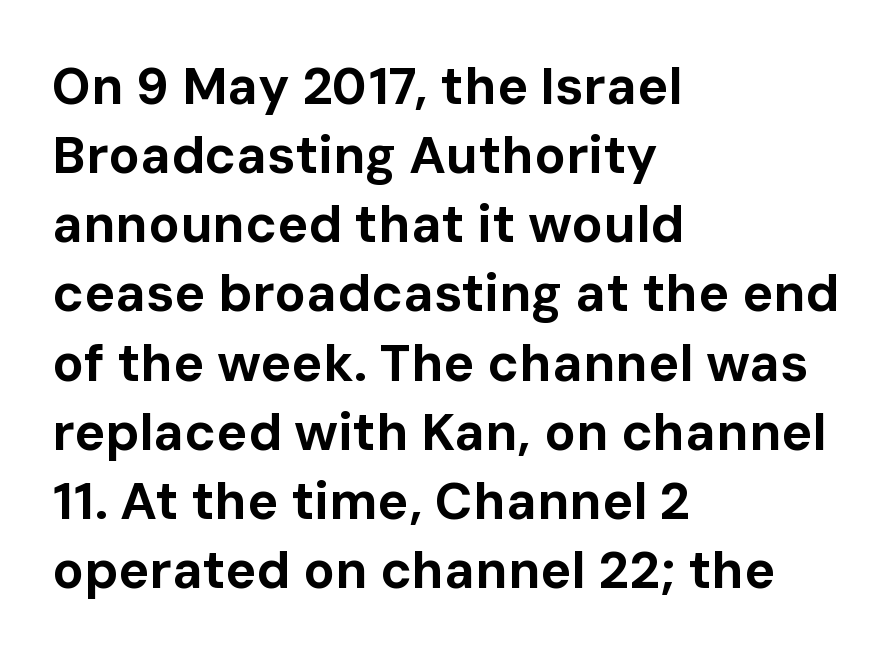
The image shows 52 px bold sans-serif type, upright; set left-aligned, normal line spacing (1.33x), normal letter spacing, not underlined; low stroke contrast and a medium x-height.
